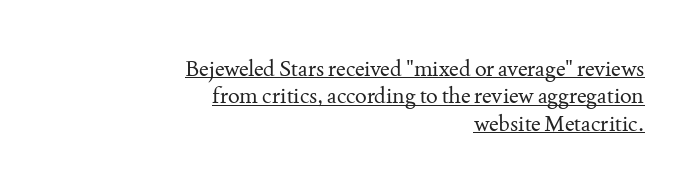
The image shows 22 px text type, upright; set right-aligned, normal line spacing (1.25x), normal letter spacing, underlined.
